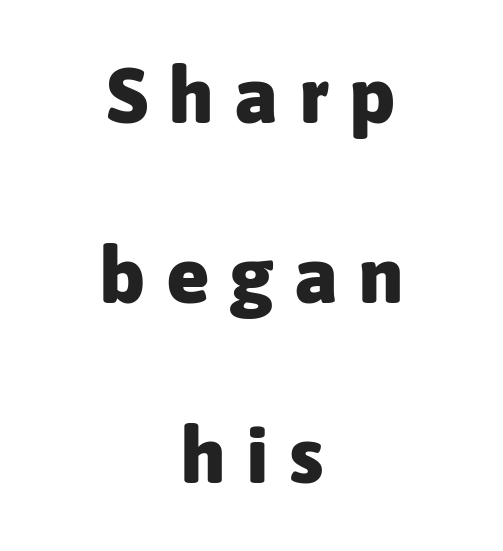
{"serif": "no", "italic": "no", "bold": "yes", "weight": "heavy", "width": "normal", "stroke_contrast": "low", "x_height": "medium", "monospaced": "no", "underline": "no", "align": "center", "line_spacing": "loose", "line_spacing_ratio": 2.31, "letter_spacing": "wide", "letter_spacing_em": 0.28, "glyph_px": 78}
